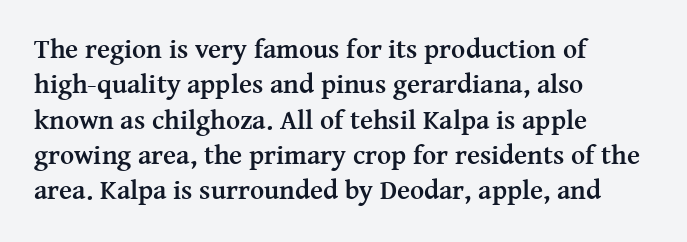
{"italic": "no", "bold": "yes", "underline": "no", "align": "left", "line_spacing": "normal", "line_spacing_ratio": 1.31, "letter_spacing": "normal", "letter_spacing_em": 0.0, "glyph_px": 27}
